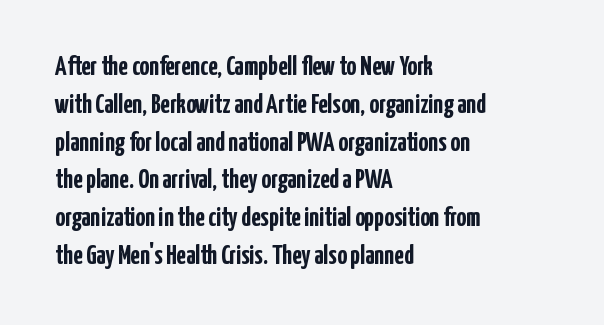
Q: Is the text bold? A: Yes.
Q: Is the text italic (slanted)? A: No, it is upright.
Q: Is the text underlined? A: No.
Q: How is the paragraph aligned? A: Left-aligned.
Q: Is the spacing between letters normal or unusually wide? A: Normal.
Q: Is the spacing between lines tight, normal or loose? A: Normal.
